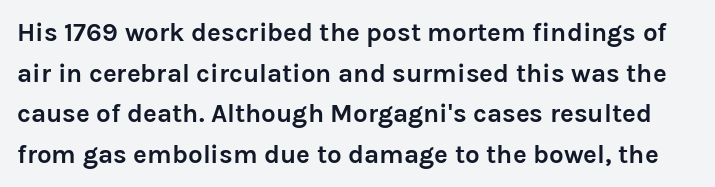
This block has exactly the height ordinary leading produces. Bold? Absolutely — the strokes are thick and heavy. The foot of each line stays bare and open. Inter-character spacing is left at the font's built-in metrics.
